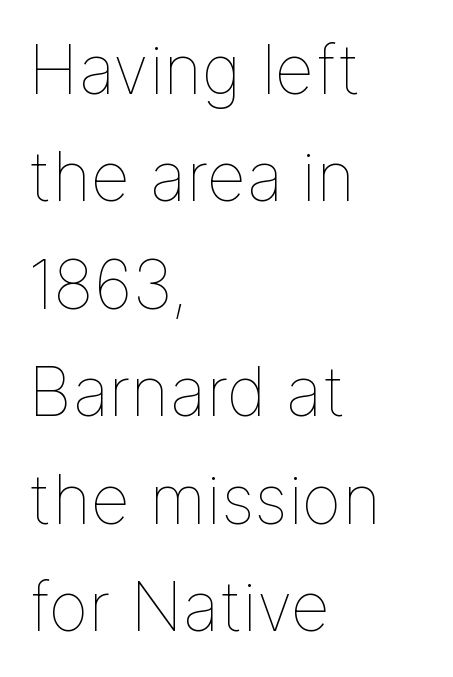
Q: Is the text bold? A: No.
Q: Is the text italic (slanted)? A: No, it is upright.
Q: Is the text underlined? A: No.
Q: How is the paragraph aligned? A: Left-aligned.
Q: Is the spacing between letters normal or unusually wide? A: Normal.
Q: Is the spacing between lines tight, normal or loose? A: Normal.
Q: Width (condensed, normal, or wide)? A: Normal.
Q: Stroke contrast? A: Low.
Q: x-height? A: Medium.
Q: Monospaced? A: No.
